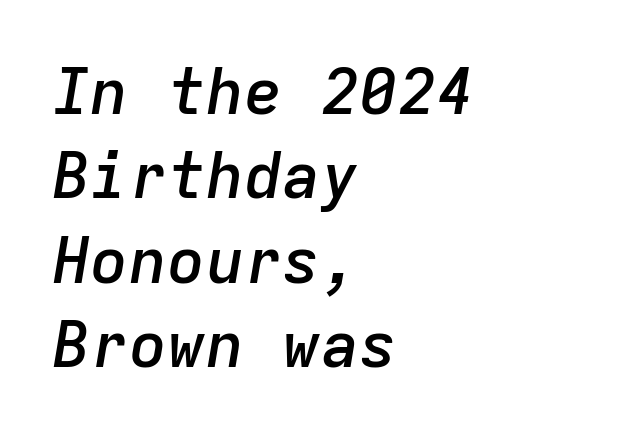
{"italic": "yes", "lean": "right", "slant_degrees": 9, "bold": "semi", "weight": "semibold", "width": "normal", "stroke_contrast": "low", "x_height": "medium", "monospaced": "yes", "underline": "no", "align": "left", "line_spacing": "normal", "line_spacing_ratio": 1.32, "letter_spacing": "normal", "letter_spacing_em": 0.0, "glyph_px": 64}
